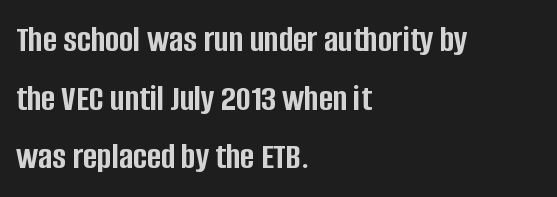
Q: Is the text bold? A: Yes.
Q: Is the text italic (slanted)? A: No, it is upright.
Q: Is the typeface a serif or a sans-serif typeface? A: Sans-serif.
Q: Is the text underlined? A: No.
Q: How is the paragraph aligned? A: Left-aligned.
Q: Is the spacing between letters normal or unusually wide? A: Normal.
Q: Is the spacing between lines tight, normal or loose? A: Normal.
Q: Width (condensed, normal, or wide)? A: Condensed.
Q: Stroke contrast? A: Low.
Q: x-height? A: Large.
Q: Monospaced? A: No.
